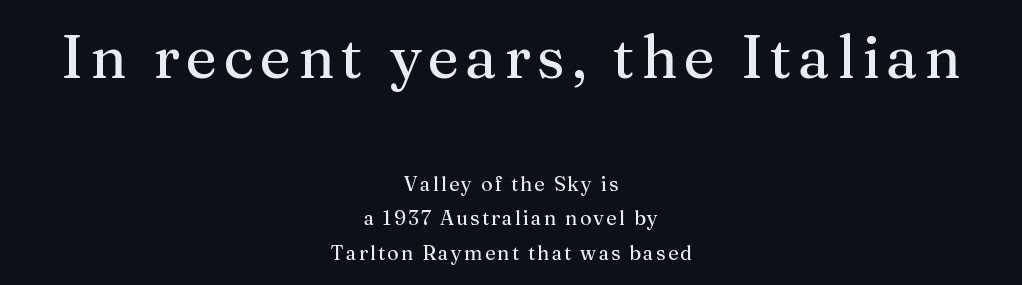
The image shows 60 px regular-weight serif type, upright; set centered, line spacing 1.73x, not underlined; the first (top) block is 3.0x larger; medium stroke contrast and a medium x-height.
